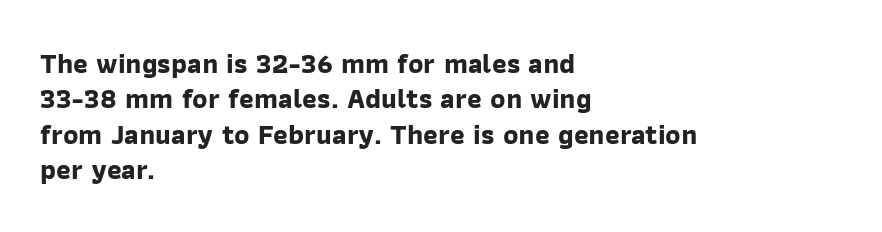
Q: Is the text bold? A: Yes.
Q: Is the typeface a serif or a sans-serif typeface? A: Sans-serif.
Q: Is the text underlined? A: No.
Q: How is the paragraph aligned? A: Left-aligned.
Q: Is the spacing between letters normal or unusually wide? A: Normal.
Q: Is the spacing between lines tight, normal or loose? A: Normal.
Q: Width (condensed, normal, or wide)? A: Normal.
Q: Stroke contrast? A: Low.
Q: x-height? A: Medium.
Q: Monospaced? A: No.
